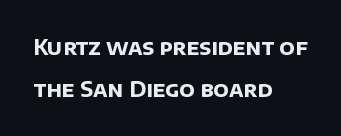
{"bold": "yes", "underline": "no", "align": "left", "line_spacing": "loose", "line_spacing_ratio": 2.01, "letter_spacing": "normal", "letter_spacing_em": 0.0, "glyph_px": 21}
